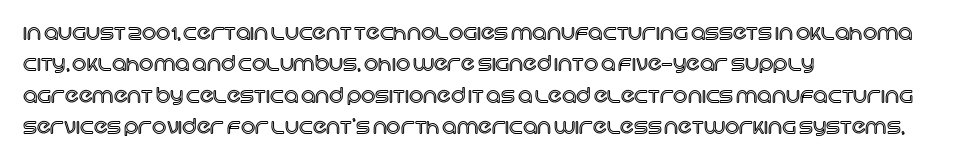
Compared with a centered layout, this one pins lines to the left instead. The space beneath each line is pristine and unruled. The passage shown stacks its lines at a standard gap. Do the letters lean? They stand straight. Spacing between characters is what you'd get straight out of the box.
